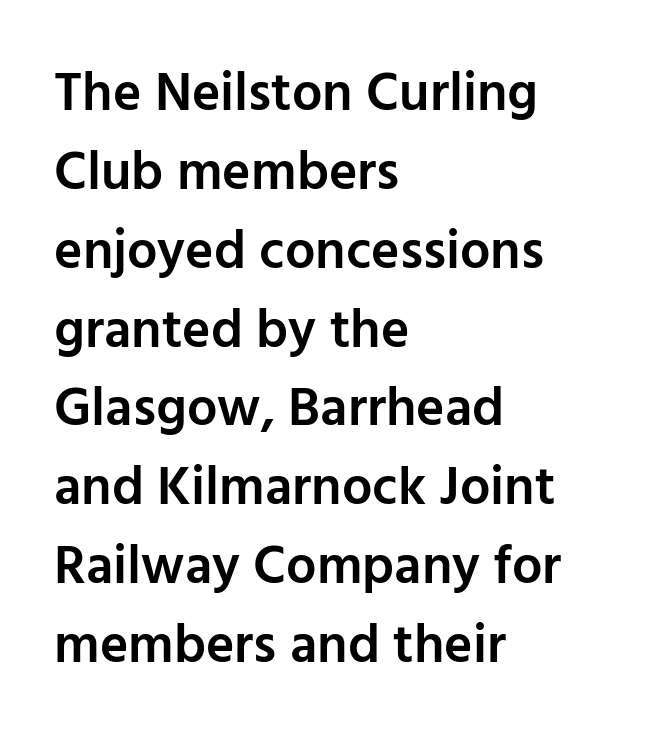
The image shows 54 px semibold sans-serif type, upright; set left-aligned, normal line spacing (1.46x), normal letter spacing, not underlined; low stroke contrast and a medium x-height.
